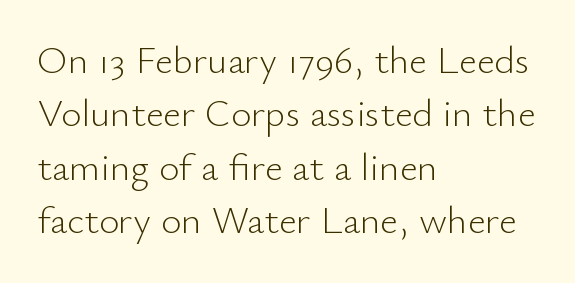
A classic flush-left, rag-right setting is used for this passage. The space between consecutive lines is moderate. Any mark beneath the type? The region is blank. The typeface chosen for these lines omits serifs.
